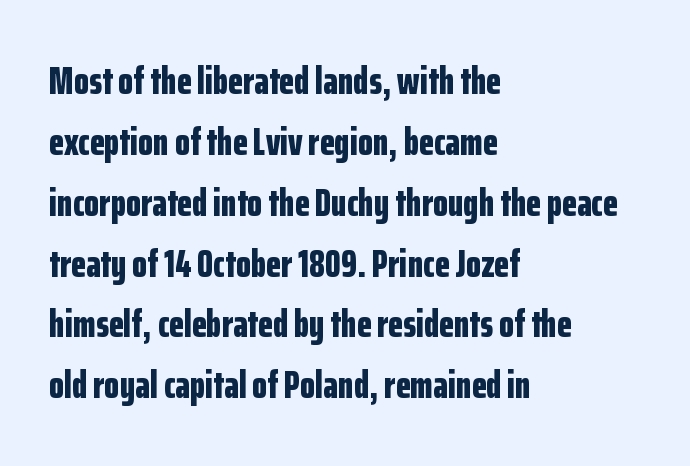
The image shows 39 px bold, condensed sans-serif type, upright; set left-aligned, normal line spacing (1.56x), normal letter spacing, not underlined; low stroke contrast and a medium x-height.
